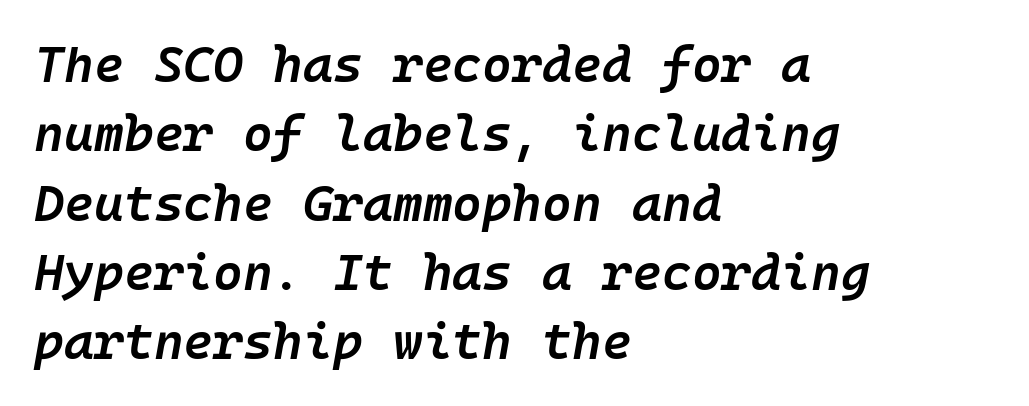
The passage is arranged the way most books set body copy — flush left. Italic? Definitely — the glyphs are oblique. Students, observe: this is what conventionally led text looks like. These words are printed semibold, heavier than regular yet not bold. Rule under the text: the space is simply empty. You could call the tracking neutral — neither tight nor loose.
